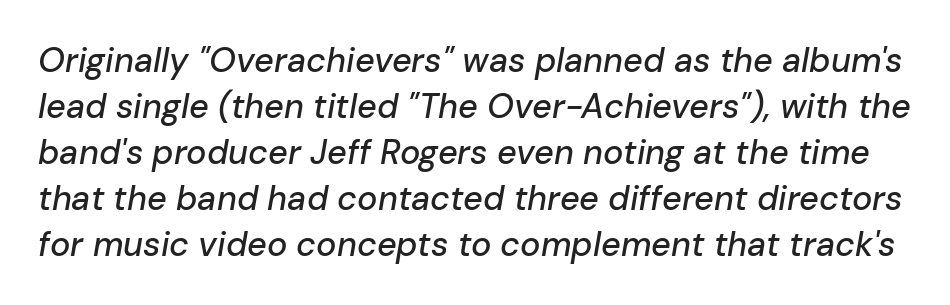
The image shows 34 px text type, italic (leaning right); set normal line spacing (1.35x), normal letter spacing, not underlined; low stroke contrast and a medium x-height.
